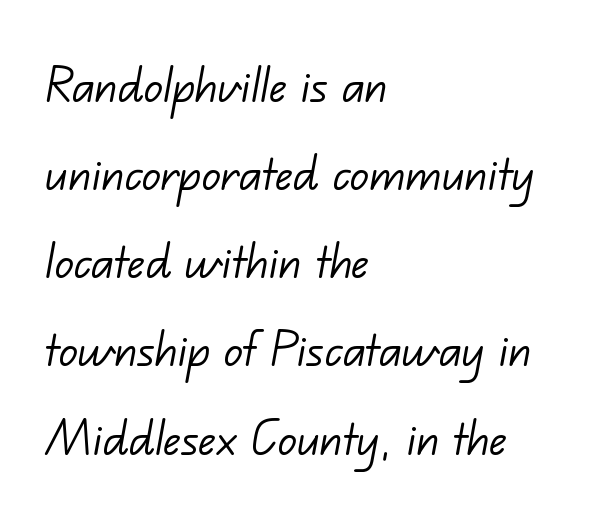
Looks like regular typesetting: each glyph gets only the width it needs. Weight: not bold — regular or lighter. The text block is weighted toward the left margin, trailing off unevenly rightward. The rows are spaced the way most documents space them.
